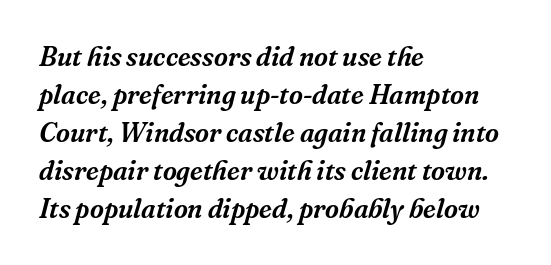
Q: Is the text italic (slanted)? A: Yes, it leans right by about 16 degrees.
Q: Is the text underlined? A: No.
Q: How is the paragraph aligned? A: Left-aligned.
Q: Is the spacing between letters normal or unusually wide? A: Normal.
Q: Is the spacing between lines tight, normal or loose? A: Normal.
